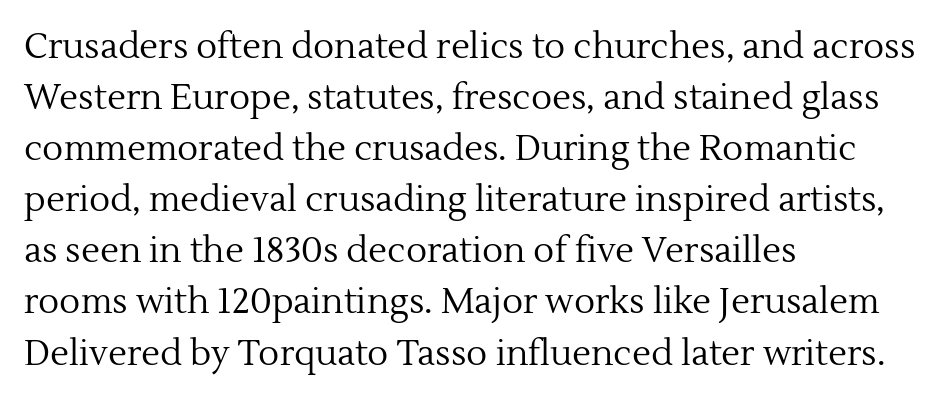
Q: Is the text bold? A: No.
Q: Is the text italic (slanted)? A: No, it is upright.
Q: Is the typeface a serif or a sans-serif typeface? A: Serif.
Q: Is the text underlined? A: No.
Q: How is the paragraph aligned? A: Left-aligned.
Q: Is the spacing between letters normal or unusually wide? A: Normal.
Q: Is the spacing between lines tight, normal or loose? A: Normal.
Q: Width (condensed, normal, or wide)? A: Normal.
Q: x-height? A: Medium.
Q: Monospaced? A: No.
